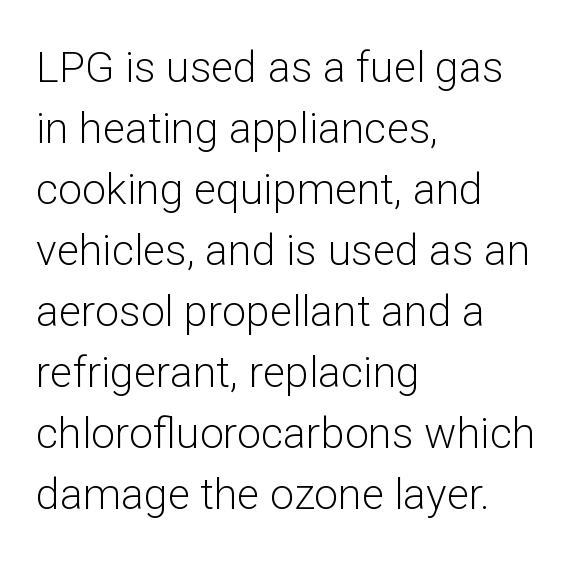
Q: Is the text bold? A: No.
Q: Is the text italic (slanted)? A: No, it is upright.
Q: Is the typeface a serif or a sans-serif typeface? A: Sans-serif.
Q: Is the text underlined? A: No.
Q: How is the paragraph aligned? A: Left-aligned.
Q: Is the spacing between letters normal or unusually wide? A: Normal.
Q: Is the spacing between lines tight, normal or loose? A: Normal.
Q: Width (condensed, normal, or wide)? A: Normal.
Q: Stroke contrast? A: Low.
Q: x-height? A: Medium.
Q: Monospaced? A: No.
